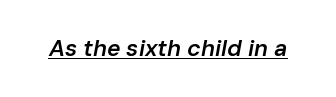
{"italic": "yes", "lean": "right", "slant_degrees": 10, "bold": "semi", "underline": "yes", "letter_spacing": "normal", "letter_spacing_em": 0.0, "glyph_px": 23}
